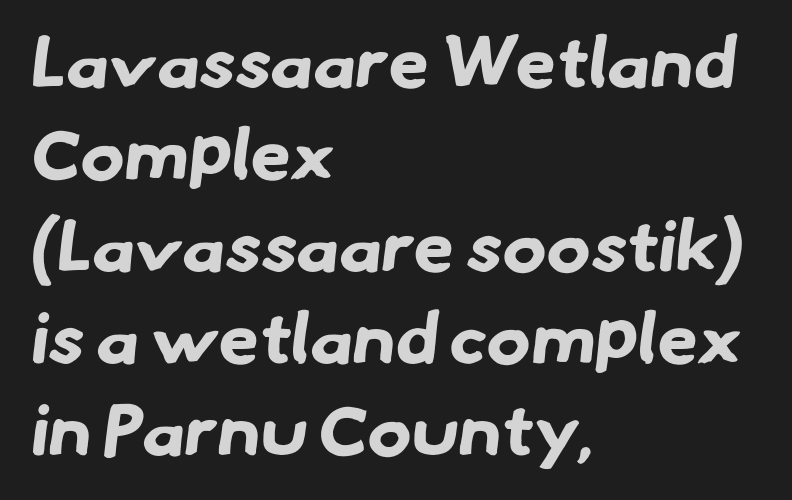
{"serif": "no", "bold": "yes", "weight": "bold", "width": "normal", "stroke_contrast": "low", "x_height": "small", "monospaced": "no", "underline": "no", "align": "left", "line_spacing": "normal", "line_spacing_ratio": 1.26, "letter_spacing": "normal", "letter_spacing_em": 0.0, "glyph_px": 73}
